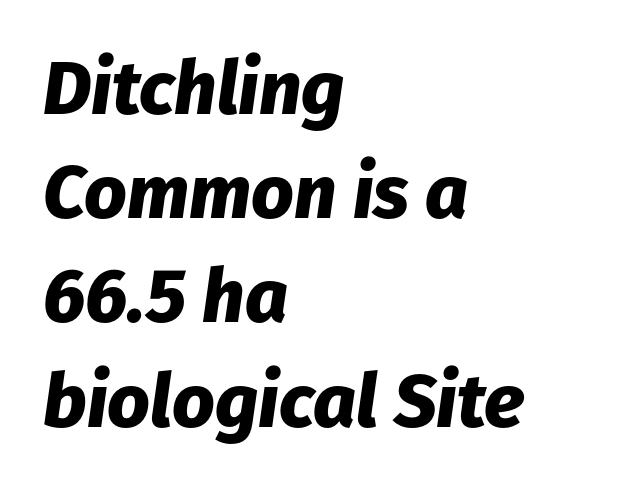
Q: Is the text bold? A: Yes.
Q: Is the text italic (slanted)? A: Yes, it leans right by about 8 degrees.
Q: Is the text underlined? A: No.
Q: How is the paragraph aligned? A: Left-aligned.
Q: Is the spacing between letters normal or unusually wide? A: Normal.
Q: Is the spacing between lines tight, normal or loose? A: Normal.
Q: Width (condensed, normal, or wide)? A: Normal.
Q: Stroke contrast? A: Low.
Q: x-height? A: Medium.
Q: Monospaced? A: No.
